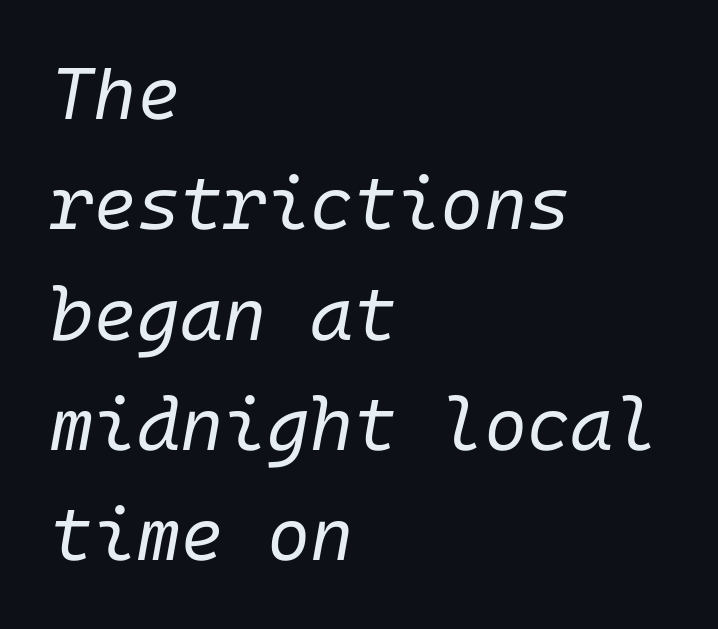
Q: Is the text bold? A: No.
Q: Is the text italic (slanted)? A: Yes, it leans right by about 10 degrees.
Q: Is the text underlined? A: No.
Q: How is the paragraph aligned? A: Left-aligned.
Q: Is the spacing between letters normal or unusually wide? A: Normal.
Q: Is the spacing between lines tight, normal or loose? A: Normal.
Q: Width (condensed, normal, or wide)? A: Normal.
Q: Stroke contrast? A: Low.
Q: x-height? A: Medium.
